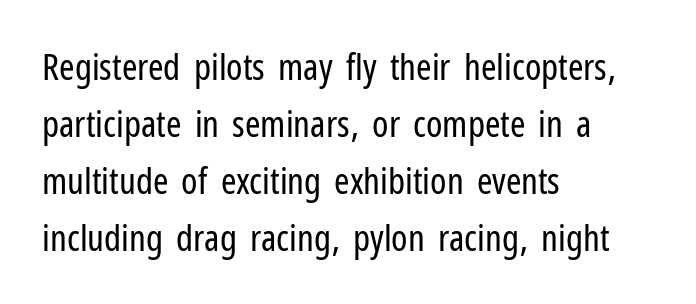
Q: Is the text bold? A: No.
Q: Is the text italic (slanted)? A: No, it is upright.
Q: Is the typeface a serif or a sans-serif typeface? A: Sans-serif.
Q: Is the text underlined? A: No.
Q: How is the paragraph aligned? A: Left-aligned.
Q: Is the spacing between letters normal or unusually wide? A: Normal.
Q: Is the spacing between lines tight, normal or loose? A: Normal.
Q: Width (condensed, normal, or wide)? A: Condensed.
Q: Stroke contrast? A: Low.
Q: x-height? A: Medium.
Q: Monospaced? A: No.
